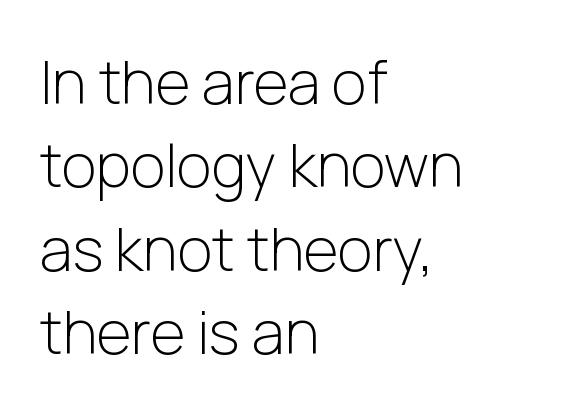
Q: Is the text bold? A: No.
Q: Is the text italic (slanted)? A: No, it is upright.
Q: Is the typeface a serif or a sans-serif typeface? A: Sans-serif.
Q: Is the text underlined? A: No.
Q: How is the paragraph aligned? A: Left-aligned.
Q: Is the spacing between letters normal or unusually wide? A: Normal.
Q: Is the spacing between lines tight, normal or loose? A: Normal.
Q: Width (condensed, normal, or wide)? A: Normal.
Q: Stroke contrast? A: Low.
Q: x-height? A: Medium.
Q: Monospaced? A: No.
